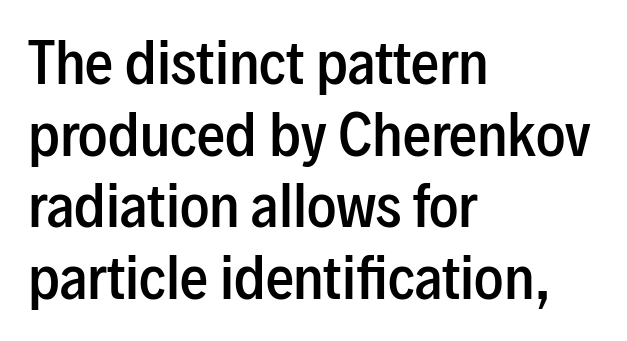
Spacing verdict: proportional, widths tailored to each character. Leftover space on each line is placed entirely after the last word. Interline gaps are of average width in this sample. The rendering shows plain stroke endings on the letterforms — a sans-serif design.
